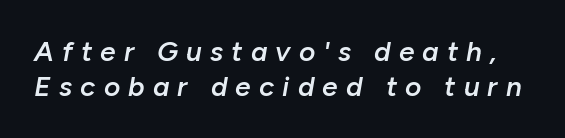
{"italic": "yes", "lean": "right", "slant_degrees": 10, "bold": "semi", "weight": "semibold", "width": "normal", "stroke_contrast": "low", "x_height": "medium", "monospaced": "no", "underline": "no", "line_spacing": "normal", "line_spacing_ratio": 1.26, "letter_spacing": "wide", "letter_spacing_em": 0.29, "glyph_px": 28}
